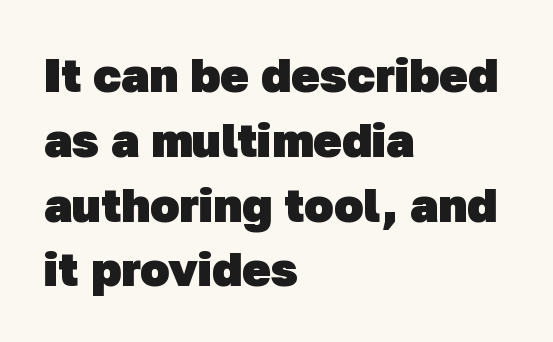
Q: Is the text bold? A: Yes.
Q: Is the typeface a serif or a sans-serif typeface? A: Sans-serif.
Q: Is the text underlined? A: No.
Q: How is the paragraph aligned? A: Left-aligned.
Q: Is the spacing between letters normal or unusually wide? A: Normal.
Q: Is the spacing between lines tight, normal or loose? A: Normal.
Q: Width (condensed, normal, or wide)? A: Normal.
Q: Stroke contrast? A: Low.
Q: x-height? A: Medium.
Q: Monospaced? A: No.
